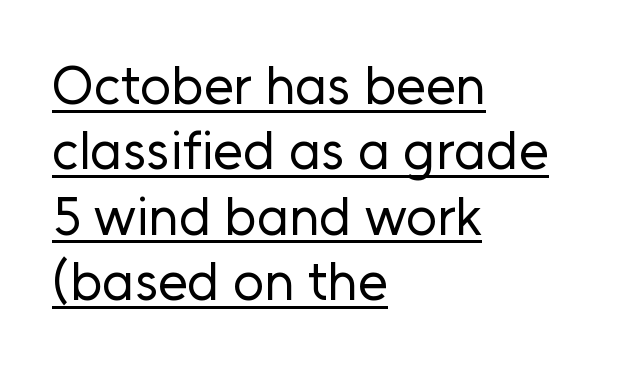
{"serif": "no", "italic": "no", "bold": "no", "weight": "regular", "width": "normal", "stroke_contrast": "low", "x_height": "medium", "monospaced": "no", "underline": "yes", "align": "left", "line_spacing_ratio": 1.21, "letter_spacing": "normal", "letter_spacing_em": 0.0, "glyph_px": 54}
